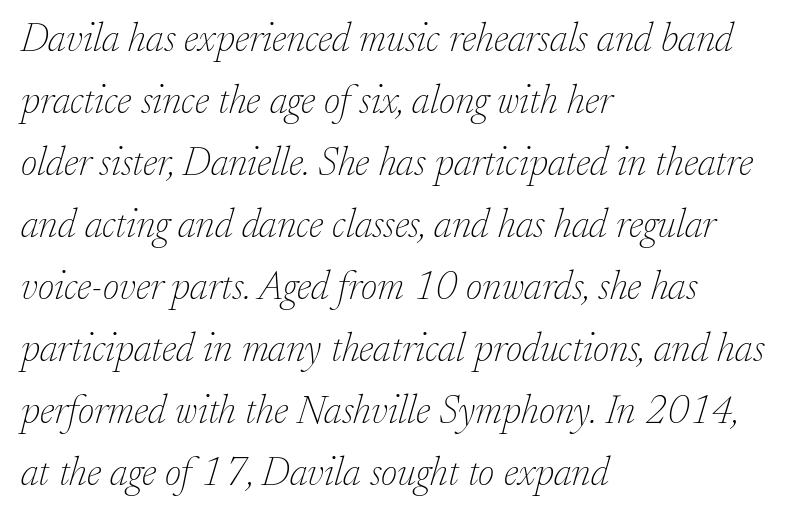
{"serif": "yes", "italic": "yes", "lean": "right", "slant_degrees": 17, "bold": "no", "weight": "thin", "width": "normal", "stroke_contrast": "low", "x_height": "small", "monospaced": "no", "underline": "no", "align": "left", "line_spacing": "normal", "line_spacing_ratio": 1.55, "letter_spacing": "normal", "letter_spacing_em": 0.0, "glyph_px": 40}
